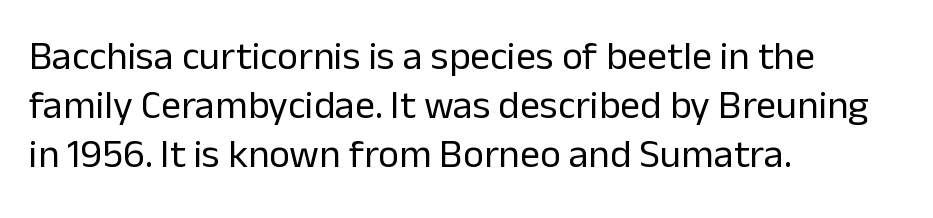
The image shows 40 px regular-weight sans-serif type, upright; set left-aligned, line spacing 1.22x, normal letter spacing, not underlined; low stroke contrast and a medium x-height.
